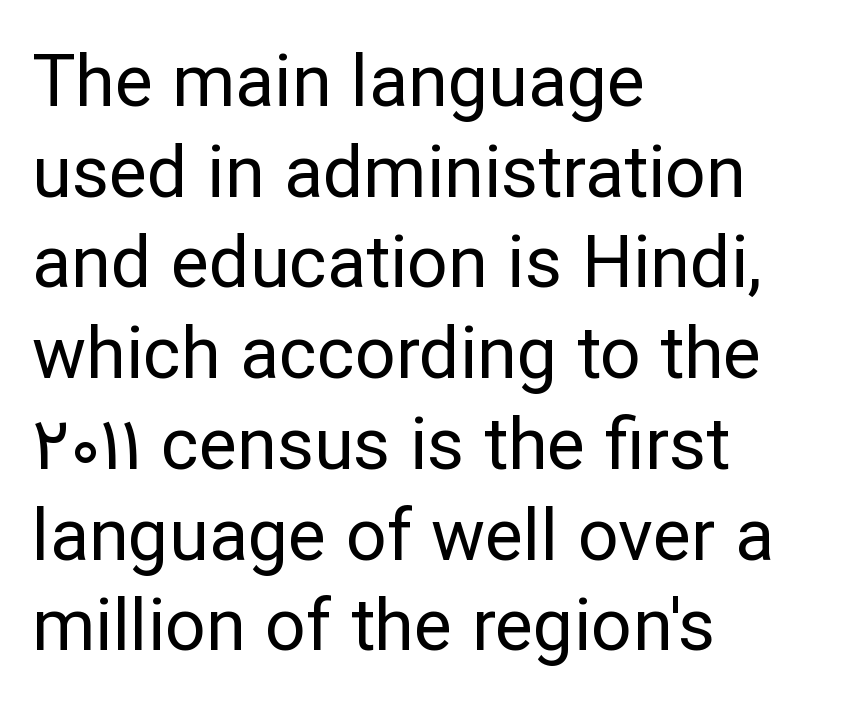
The image shows 72 px regular-weight sans-serif type, upright; set left-aligned, normal line spacing (1.26x), normal letter spacing, not underlined; low stroke contrast and a medium x-height.
